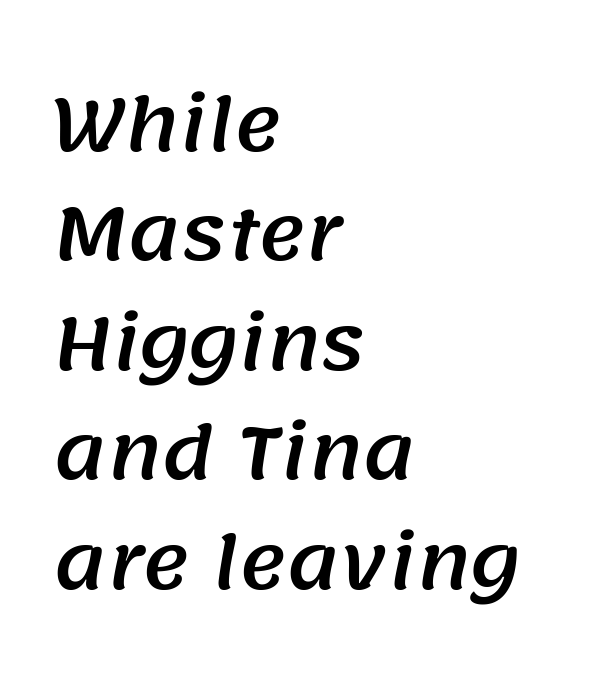
The image shows 72 px sans-serif type; set left-aligned, normal line spacing (1.52x), normal letter spacing, not underlined; medium stroke contrast and a large x-height.
